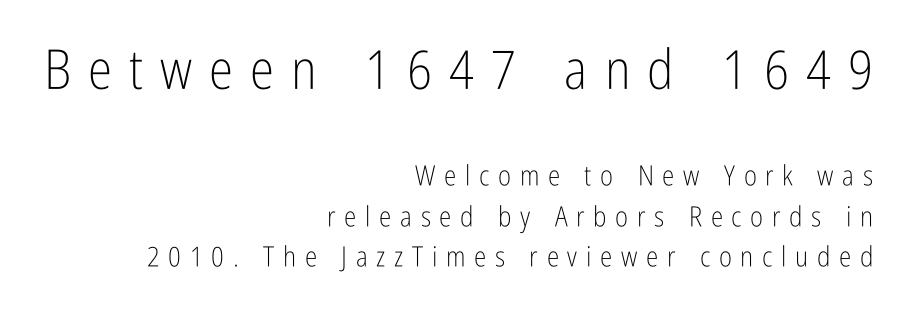
The image shows 55 px light, condensed sans-serif type, upright; set right-aligned, normal line spacing (1.44x), unusually wide letter spacing (+0.31 em), not underlined; the first (top) block is 1.96x larger; low stroke contrast and a medium x-height.
